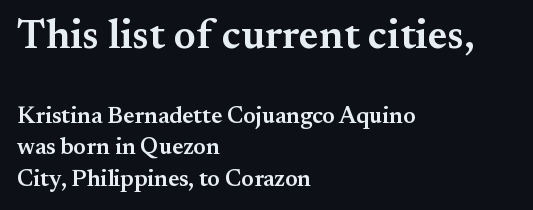
Typographically, this falls in the serif category. Tracking here is standard; glyphs follow each other at the usual distance. Alignment: flush left. The initial chunk of copy outweighs the following chunk in type size.
